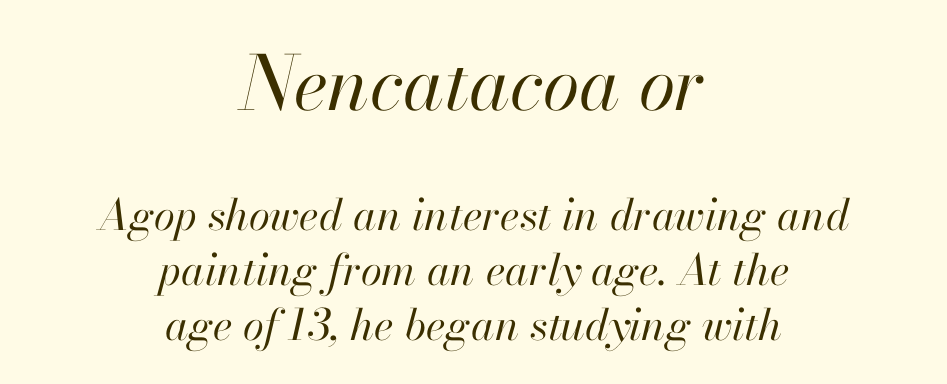
Varying glyph widths throughout — classic text-font behaviour. Default kerning and tracking; the words read as compact shapes. Reading down the block, each line starts at a different indent, mirrored at its end. Each new line begins a customary step beneath the previous one.
